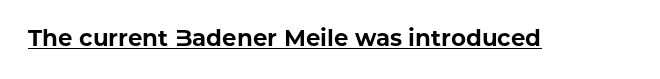
The image shows 23 px bold type, upright; set normal letter spacing, underlined.
